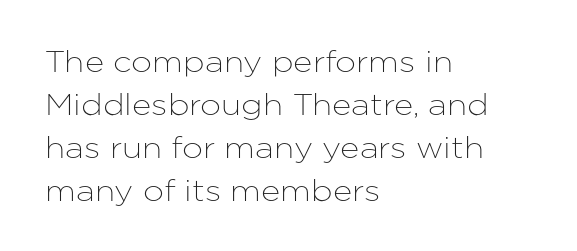
Q: Is the text italic (slanted)? A: No, it is upright.
Q: Is the typeface a serif or a sans-serif typeface? A: Sans-serif.
Q: Is the text underlined? A: No.
Q: How is the paragraph aligned? A: Left-aligned.
Q: Is the spacing between letters normal or unusually wide? A: Normal.
Q: Is the spacing between lines tight, normal or loose? A: Normal.
Q: Width (condensed, normal, or wide)? A: Normal.
Q: Stroke contrast? A: Low.
Q: x-height? A: Medium.
Q: Monospaced? A: No.
